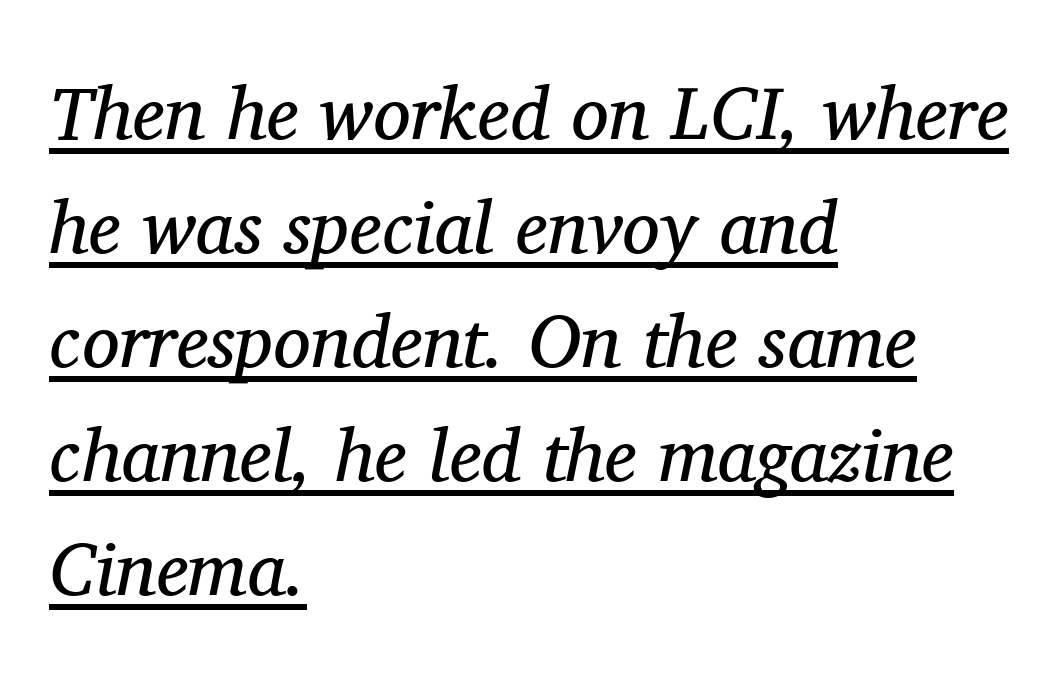
Every character sits at an angle, as italics do. Compared with undecorated copy, this sample adds a rule below the words. Baseline-to-baseline distance is the conventional proportion of letter height. Letter spacing: default. These glyphs show unthickened strokes, regular width or finer.
